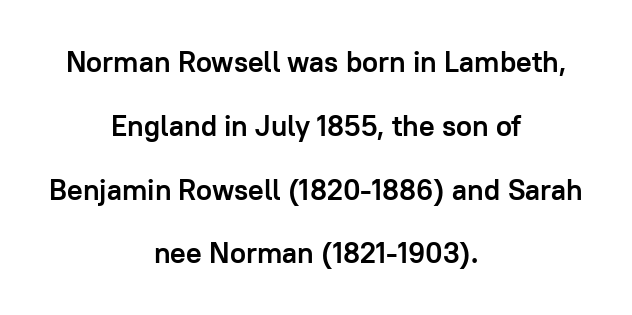
Do the letters lean? They stand straight. Each letter keeps its own natural width here, so spacing adapts to shape. This rendering features lettering with no underline. Heavy, bold letterforms. Widely set lines give the paragraph a tall, airy silhouette.
